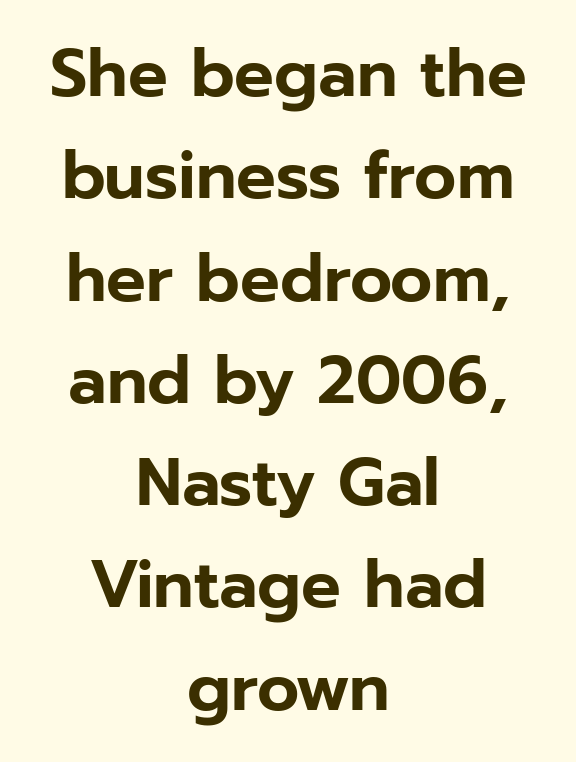
{"serif": "no", "italic": "no", "width": "normal", "stroke_contrast": "low", "x_height": "medium", "monospaced": "no", "underline": "no", "align": "center", "line_spacing": "normal", "line_spacing_ratio": 1.55, "letter_spacing": "normal", "letter_spacing_em": 0.0, "glyph_px": 66}
